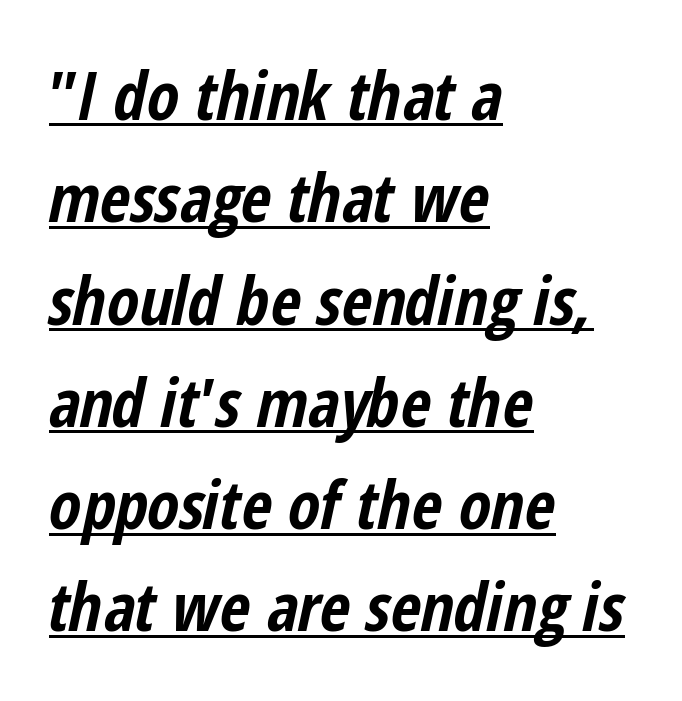
In terms of leading, this rendering sits right in the middle. The specimen includes a rule beneath the text block's lines. Designer's note — italics engaged. The lines in this sample share a left origin and differ only in where they stop. Each word holds together tightly as a unit, with standard inter-letter gaps.
